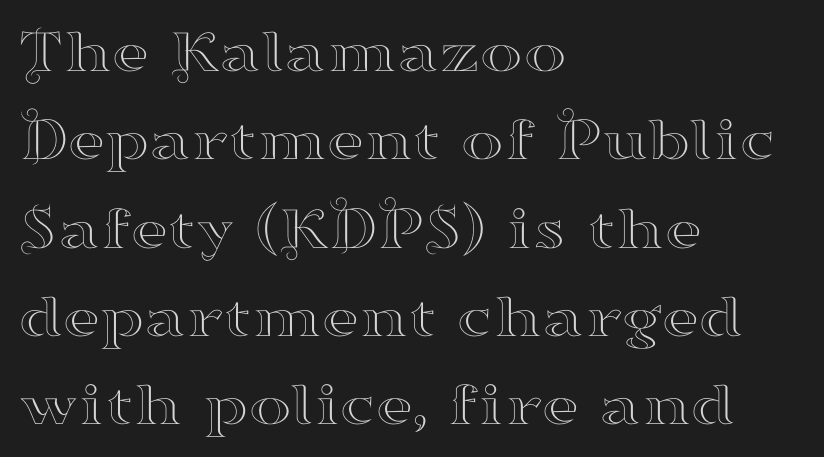
The image shows 64 px wide serif type, upright; set left-aligned, normal line spacing (1.38x), normal letter spacing, not underlined; high stroke contrast and a small x-height.
